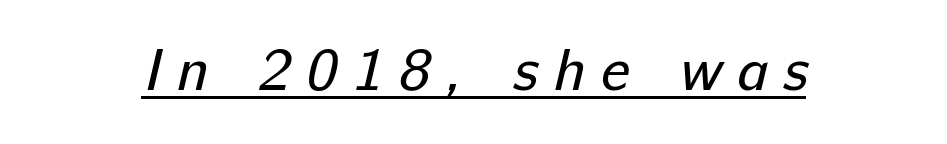
Q: Is the text bold? A: No.
Q: Is the typeface a serif or a sans-serif typeface? A: Sans-serif.
Q: Is the text underlined? A: Yes.
Q: Is the spacing between letters normal or unusually wide? A: Unusually wide.
Q: Width (condensed, normal, or wide)? A: Normal.
Q: Stroke contrast? A: Low.
Q: x-height? A: Medium.
Q: Monospaced? A: No.
